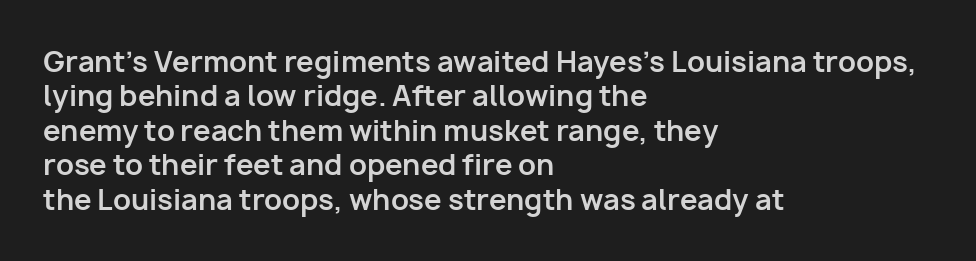
Look at the stroke-to-counter ratio: heavy, a bold. One-word summary of the alignment: left. Is the letter spacing exaggerated? No — it looks like the ordinary default. Look at the bottom of the vertical strokes: they stop flat, with no serifs.
